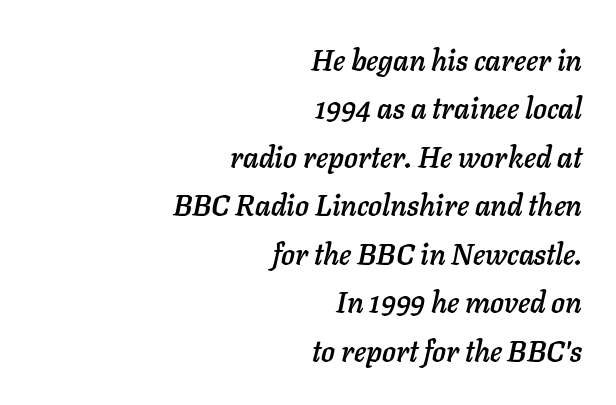
The rendering applies a slant to the glyphs. Every row of glyphs terminates at an identical x-position on the right. The letterforms sit shoulder to shoulder at normal distance. The lines sit at an ordinary, default distance from one another. Glance below the letters and you will spot only blank space. Looks like regular typesetting: each glyph gets only the width it needs.
